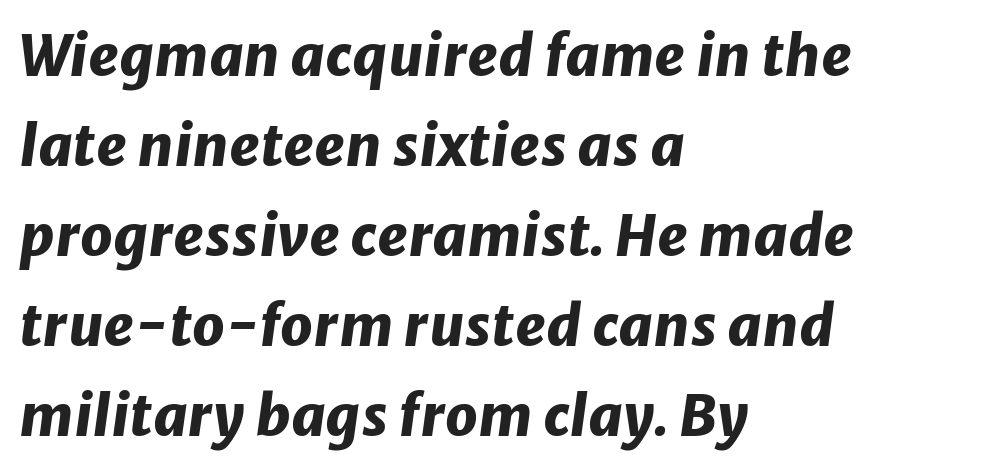
Q: Is the text bold? A: Yes.
Q: Is the text italic (slanted)? A: Yes, it leans right by about 8 degrees.
Q: Is the text underlined? A: No.
Q: How is the paragraph aligned? A: Left-aligned.
Q: Is the spacing between letters normal or unusually wide? A: Normal.
Q: Is the spacing between lines tight, normal or loose? A: Normal.
Q: Width (condensed, normal, or wide)? A: Normal.
Q: Stroke contrast? A: Low.
Q: x-height? A: Medium.
Q: Monospaced? A: No.
